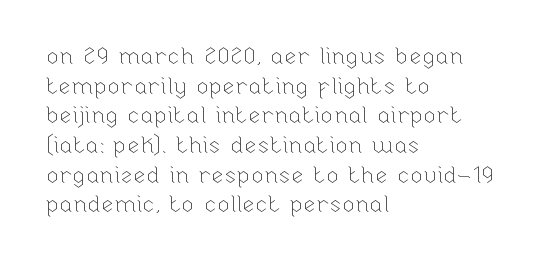
{"italic": "no", "bold": "no", "underline": "no", "align": "left", "line_spacing": "normal", "line_spacing_ratio": 1.29, "letter_spacing": "normal", "letter_spacing_em": 0.0, "glyph_px": 23}
